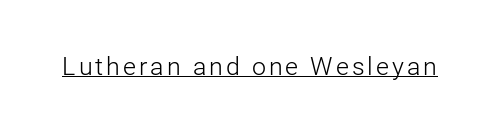
{"italic": "no", "bold": "no", "underline": "yes", "glyph_px": 25}
